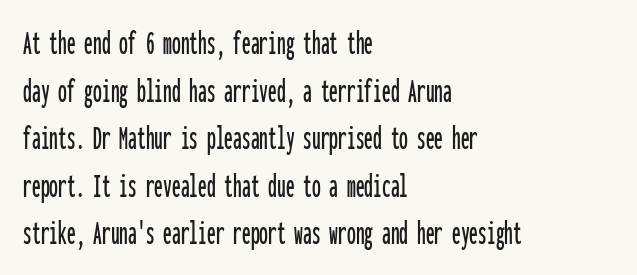
The image shows 35 px condensed sans-serif type, upright, monospaced; set left-aligned, normal line spacing (1.36x), normal letter spacing, not underlined; low stroke contrast and a medium x-height.
